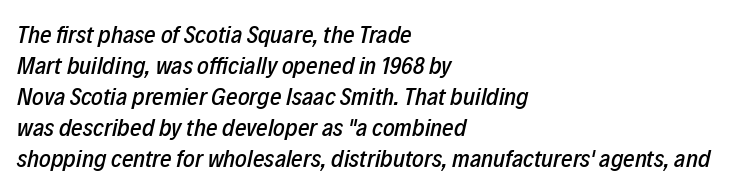
{"italic": "yes", "lean": "right", "slant_degrees": 12, "underline": "no", "align": "left", "line_spacing_ratio": 1.24, "letter_spacing": "normal", "letter_spacing_em": 0.0, "glyph_px": 25}
